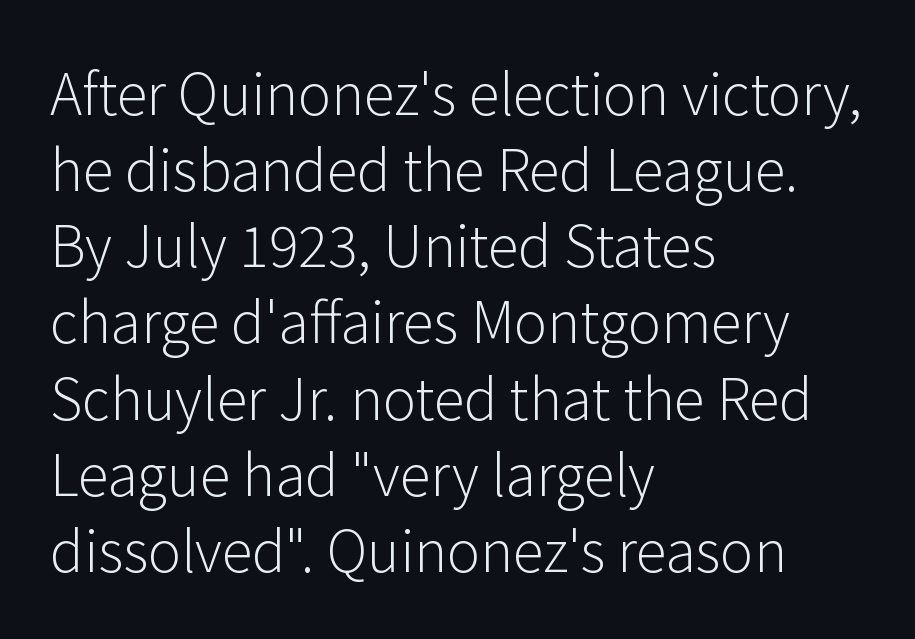
This sample keeps an unexceptional amount of space between lines. Think of a printed novel: that variable character pitch is what you see here. Posture: upright roman. The letters sit at their default tracking, neither squeezed nor spread. Has an underline been added? It has not. Short and long lines alike share a common starting point at left.
